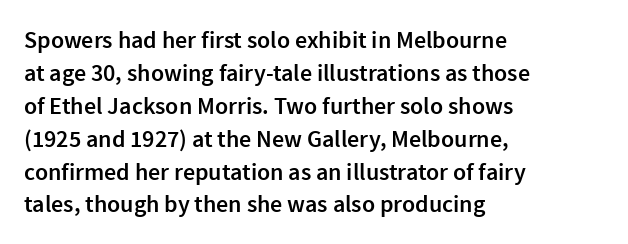
{"italic": "no", "bold": "semi", "underline": "no", "align": "left", "line_spacing": "normal", "line_spacing_ratio": 1.37, "letter_spacing": "normal", "letter_spacing_em": 0.0, "glyph_px": 24}
